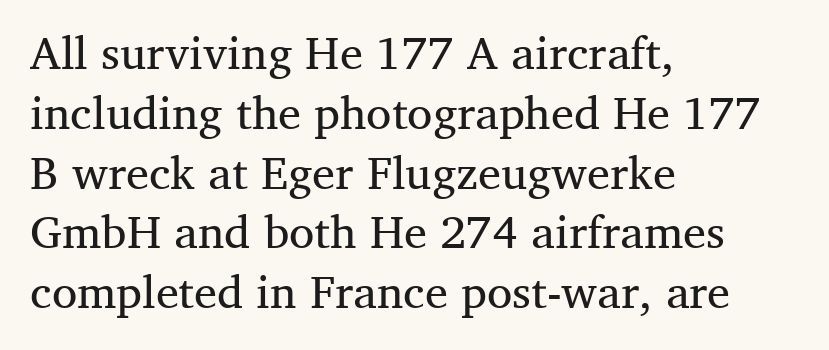
Q: Is the text bold? A: No.
Q: Is the text italic (slanted)? A: No, it is upright.
Q: Is the typeface a serif or a sans-serif typeface? A: Serif.
Q: Is the text underlined? A: No.
Q: How is the paragraph aligned? A: Left-aligned.
Q: Is the spacing between letters normal or unusually wide? A: Normal.
Q: Is the spacing between lines tight, normal or loose? A: Normal.
Q: Width (condensed, normal, or wide)? A: Normal.
Q: Stroke contrast? A: Medium.
Q: x-height? A: Medium.
Q: Monospaced? A: No.
